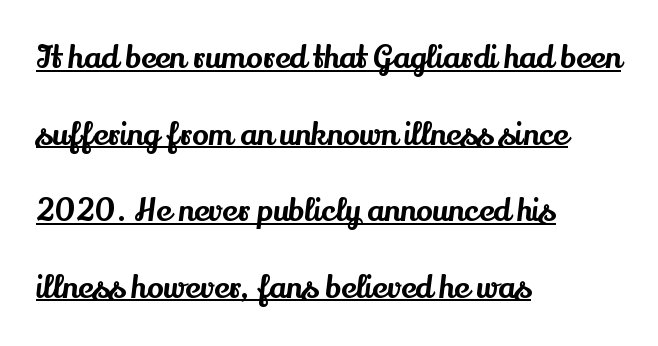
The image shows 31 px serif type; set left-aligned, loose line spacing (2.47x), normal letter spacing, underlined; medium stroke contrast and a small x-height.
